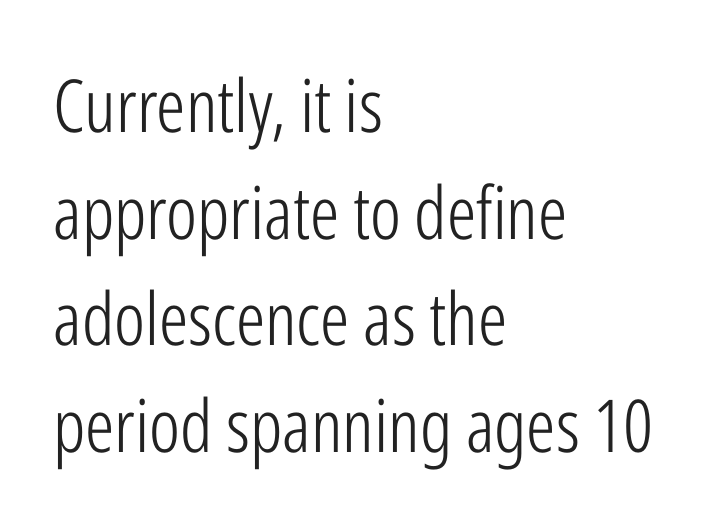
The image shows 73 px light, condensed sans-serif type, upright; set left-aligned, normal line spacing (1.46x), normal letter spacing, not underlined; low stroke contrast and a medium x-height.
